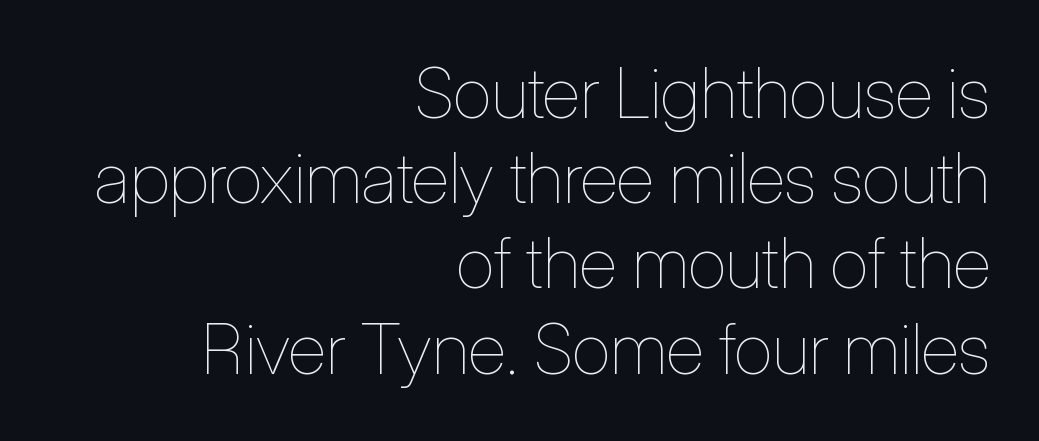
Q: Is the text bold? A: No.
Q: Is the text italic (slanted)? A: No, it is upright.
Q: Is the text underlined? A: No.
Q: How is the paragraph aligned? A: Right-aligned.
Q: Is the spacing between letters normal or unusually wide? A: Normal.
Q: Width (condensed, normal, or wide)? A: Condensed.
Q: Stroke contrast? A: Low.
Q: x-height? A: Medium.
Q: Monospaced? A: No.
